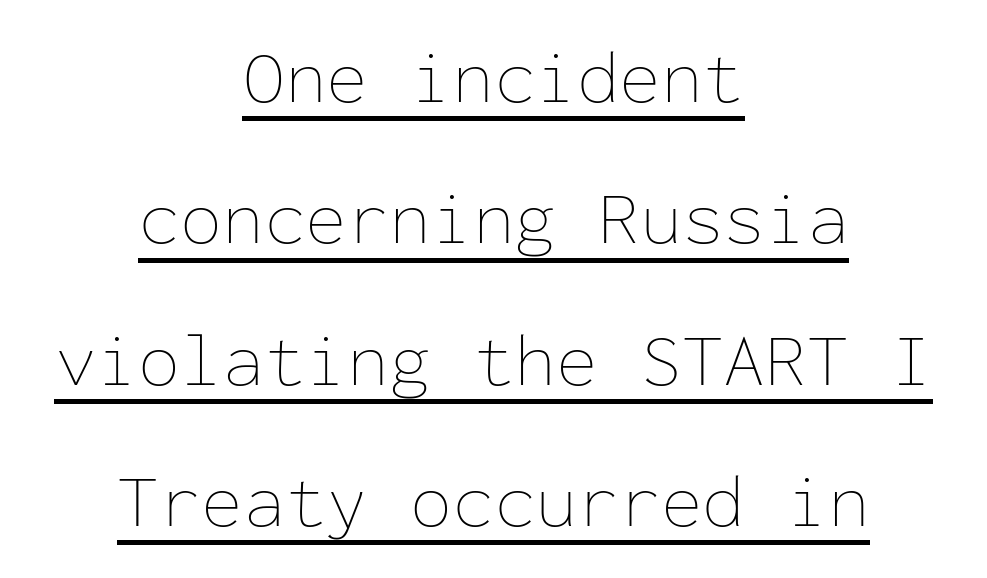
Q: Is the text bold? A: No.
Q: Is the text italic (slanted)? A: No, it is upright.
Q: Is the text underlined? A: Yes.
Q: How is the paragraph aligned? A: Centered.
Q: Is the spacing between letters normal or unusually wide? A: Normal.
Q: Width (condensed, normal, or wide)? A: Normal.
Q: Stroke contrast? A: Low.
Q: x-height? A: Medium.
Q: Monospaced? A: Yes.
